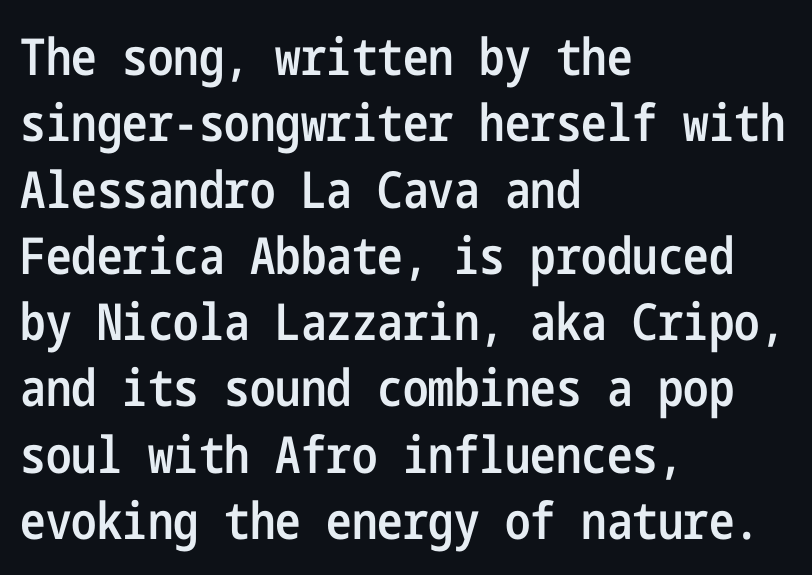
Q: Is the text bold? A: Semi-bold.
Q: Is the text italic (slanted)? A: No, it is upright.
Q: Is the typeface a serif or a sans-serif typeface? A: Sans-serif.
Q: Is the text underlined? A: No.
Q: How is the paragraph aligned? A: Left-aligned.
Q: Is the spacing between letters normal or unusually wide? A: Normal.
Q: Is the spacing between lines tight, normal or loose? A: Normal.
Q: Width (condensed, normal, or wide)? A: Condensed.
Q: Stroke contrast? A: Low.
Q: x-height? A: Medium.
